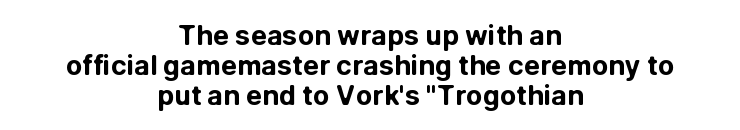
The image shows 27 px bold type, upright; set centered, tight line spacing (1.11x), normal letter spacing, not underlined.
